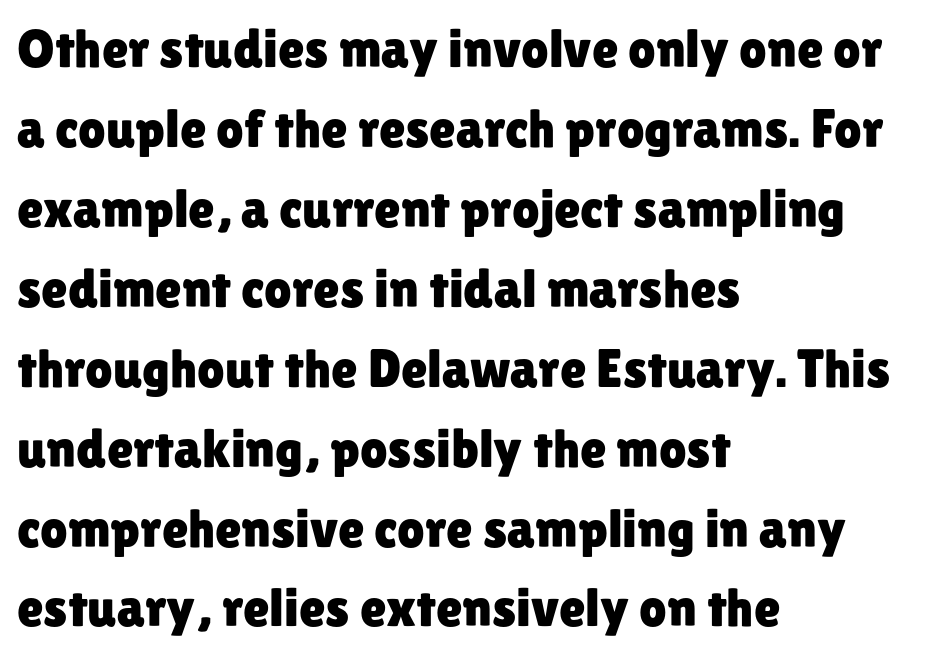
{"serif": "no", "italic": "no", "width": "normal", "stroke_contrast": "low", "x_height": "medium", "monospaced": "no", "underline": "no", "align": "left", "line_spacing": "normal", "line_spacing_ratio": 1.48, "letter_spacing": "normal", "letter_spacing_em": 0.0, "glyph_px": 54}
